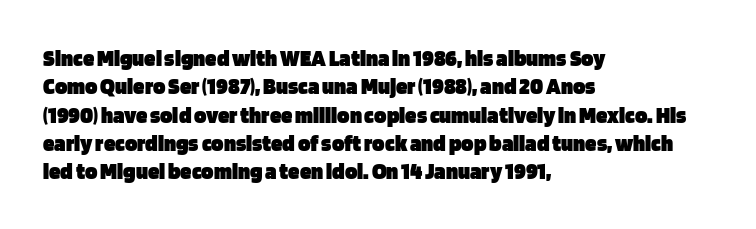
Plain, unruled lines of type. Heft: maximum for text — a bold. The tracking reads as untouched default to a designer's eye. Nope, not italic — everything's standing straight.
